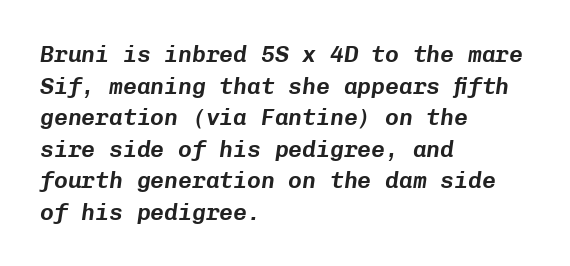
Q: Is the text italic (slanted)? A: Yes, it leans right by about 8 degrees.
Q: Is the text underlined? A: No.
Q: How is the paragraph aligned? A: Left-aligned.
Q: Is the spacing between letters normal or unusually wide? A: Normal.
Q: Is the spacing between lines tight, normal or loose? A: Normal.
